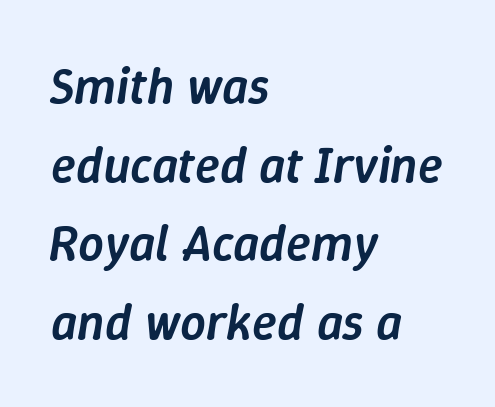
Q: Is the text bold? A: Semi-bold.
Q: Is the text italic (slanted)? A: Yes, it leans right by about 9 degrees.
Q: Is the text underlined? A: No.
Q: How is the paragraph aligned? A: Left-aligned.
Q: Is the spacing between letters normal or unusually wide? A: Normal.
Q: Is the spacing between lines tight, normal or loose? A: Normal.
Q: Width (condensed, normal, or wide)? A: Normal.
Q: Stroke contrast? A: Low.
Q: x-height? A: Medium.
Q: Monospaced? A: No.
